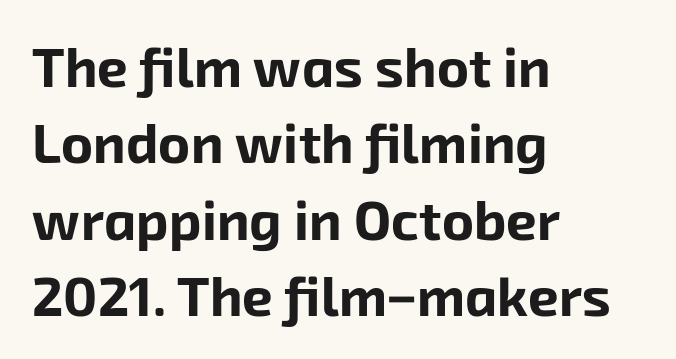
The leading is moderate, giving the passage an even texture. The zone under the glyphs is completely vacant. Each letter keeps its own natural width here, so spacing adapts to shape. Tracking value appears to be zero — textbook default spacing.
